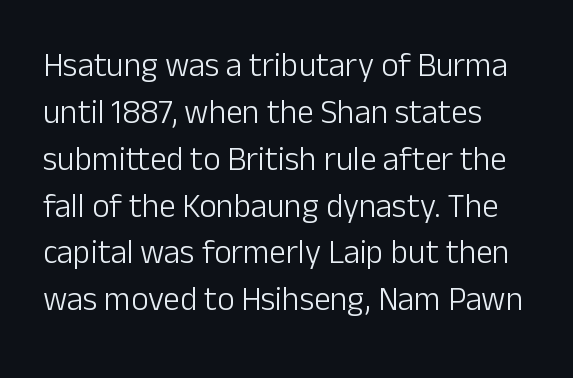
Q: Is the text bold? A: No.
Q: Is the text italic (slanted)? A: No, it is upright.
Q: Is the typeface a serif or a sans-serif typeface? A: Sans-serif.
Q: Is the text underlined? A: No.
Q: Is the spacing between letters normal or unusually wide? A: Normal.
Q: Is the spacing between lines tight, normal or loose? A: Normal.
Q: Width (condensed, normal, or wide)? A: Normal.
Q: Stroke contrast? A: Low.
Q: x-height? A: Medium.
Q: Monospaced? A: No.
